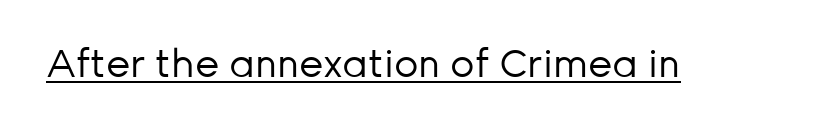
Q: Is the text bold? A: No.
Q: Is the text italic (slanted)? A: No, it is upright.
Q: Is the typeface a serif or a sans-serif typeface? A: Sans-serif.
Q: Is the text underlined? A: Yes.
Q: Is the spacing between letters normal or unusually wide? A: Normal.
Q: Width (condensed, normal, or wide)? A: Normal.
Q: Stroke contrast? A: Low.
Q: x-height? A: Medium.
Q: Monospaced? A: No.
